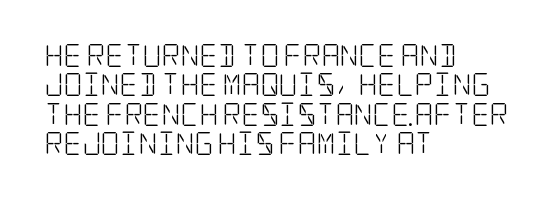
{"italic": "no", "bold": "no", "underline": "no", "align": "left", "line_spacing": "normal", "line_spacing_ratio": 1.28, "letter_spacing": "normal", "letter_spacing_em": 0.0, "glyph_px": 23}
